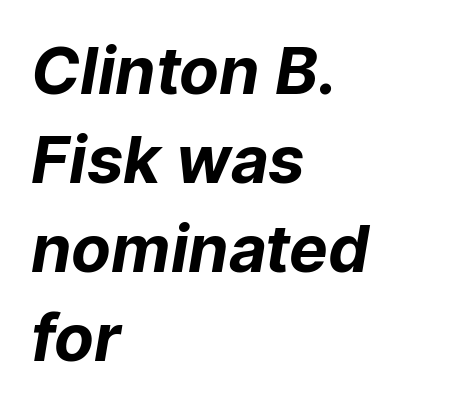
{"serif": "no", "bold": "yes", "weight": "bold", "width": "normal", "stroke_contrast": "low", "x_height": "medium", "monospaced": "no", "underline": "no", "align": "left", "line_spacing": "normal", "line_spacing_ratio": 1.37, "letter_spacing": "normal", "letter_spacing_em": 0.0, "glyph_px": 65}
